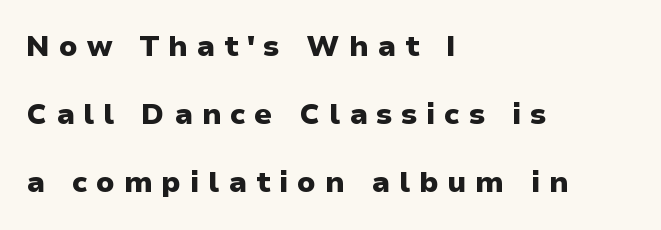
{"serif": "no", "italic": "no", "bold": "yes", "weight": "heavy", "width": "normal", "stroke_contrast": "low", "x_height": "medium", "monospaced": "no", "underline": "no", "align": "left", "line_spacing": "loose", "line_spacing_ratio": 2.35, "letter_spacing": "wide", "letter_spacing_em": 0.3, "glyph_px": 29}
